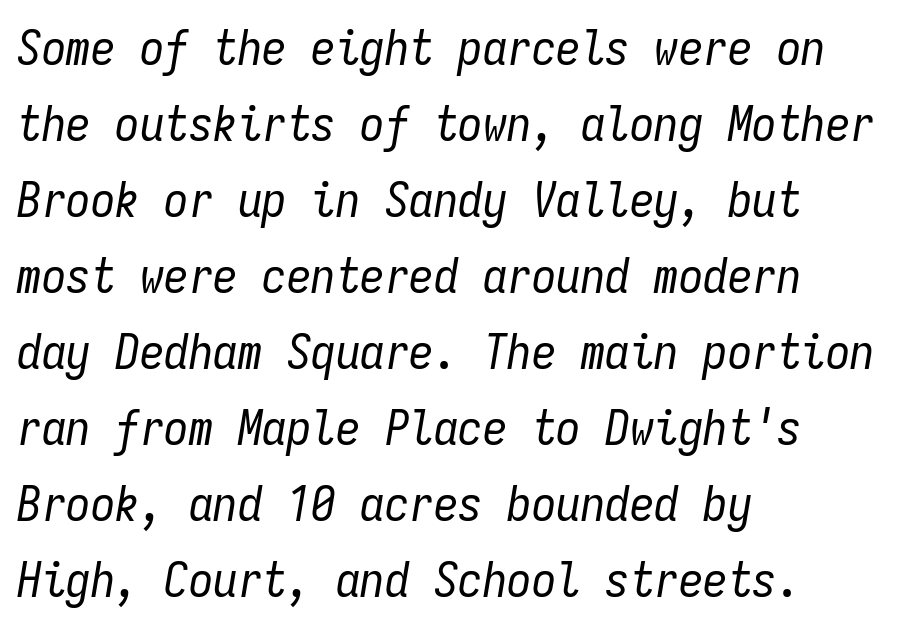
{"italic": "yes", "lean": "right", "slant_degrees": 9, "bold": "no", "weight": "regular", "width": "condensed", "stroke_contrast": "low", "x_height": "medium", "monospaced": "yes", "underline": "no", "align": "left", "line_spacing": "normal", "line_spacing_ratio": 1.55, "letter_spacing": "normal", "letter_spacing_em": 0.0, "glyph_px": 49}
